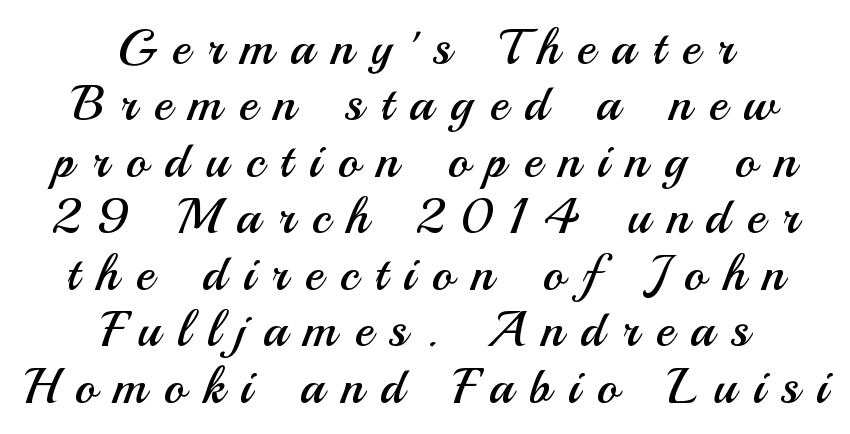
Q: Is the text bold? A: No.
Q: Is the text italic (slanted)? A: Yes.
Q: Is the typeface a serif or a sans-serif typeface? A: Sans-serif.
Q: Is the text underlined? A: No.
Q: How is the paragraph aligned? A: Centered.
Q: Is the spacing between letters normal or unusually wide? A: Unusually wide.
Q: Is the spacing between lines tight, normal or loose? A: Tight.
Q: Width (condensed, normal, or wide)? A: Normal.
Q: Stroke contrast? A: Medium.
Q: x-height? A: Small.
Q: Monospaced? A: No.
